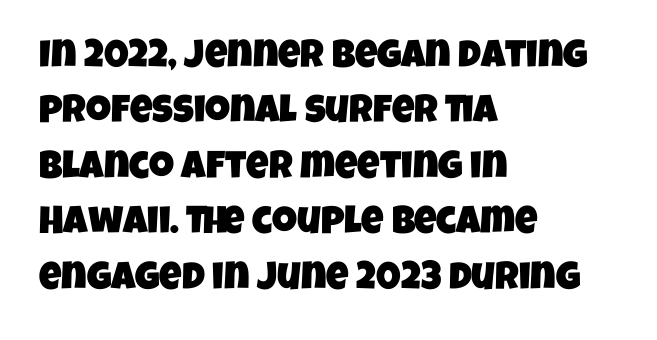
The image shows 39 px condensed sans-serif type; set left-aligned, normal line spacing (1.42x), normal letter spacing, not underlined; low stroke contrast and a large x-height.
